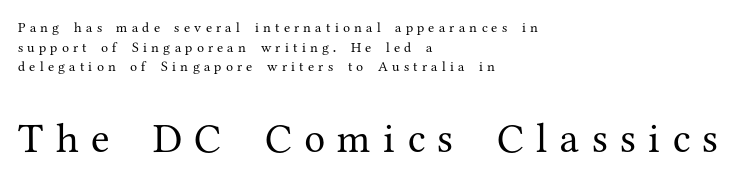
The image shows 42 px regular-weight serif type, upright; set left-aligned, normal line spacing (1.41x), unusually wide letter spacing (+0.3 em), not underlined; the second (bottom) block is 3.0x larger; medium stroke contrast and a medium x-height.
